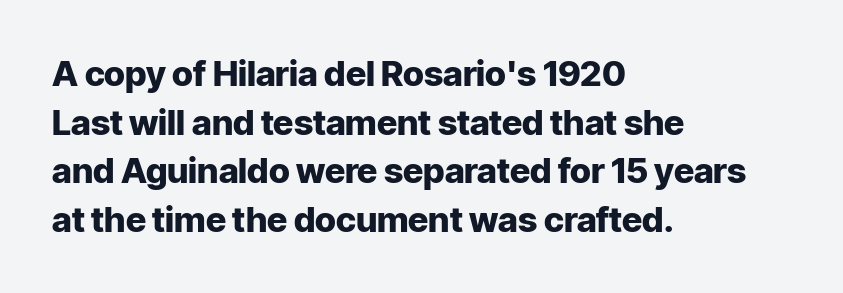
The passage shown stacks its lines at a standard gap. A typesetter would call this proportional, since set widths differ per character. Typesetter's note: full bold, strokes at maximum text heaviness. All the whitespace from short lines collects on the right.
